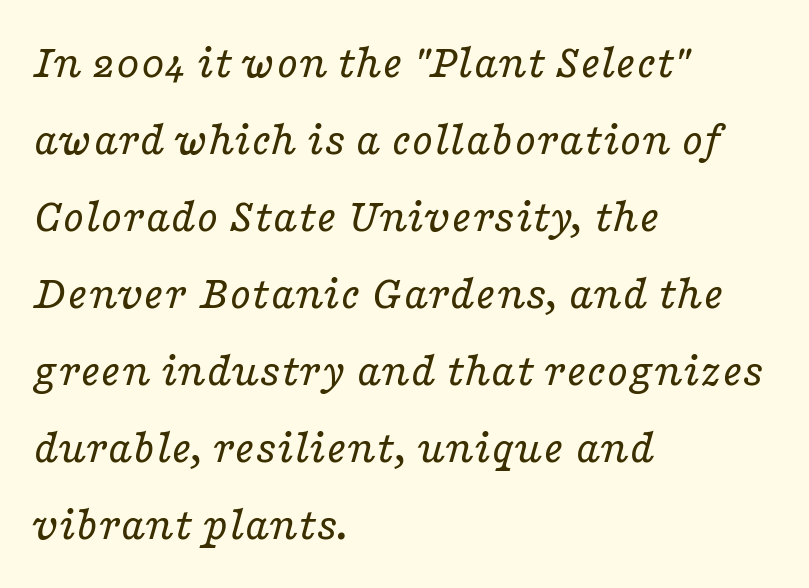
The image shows 49 px regular-weight, wide serif type, italic (leaning right); set left-aligned, normal line spacing (1.57x), normal letter spacing, not underlined; low stroke contrast and a medium x-height.
